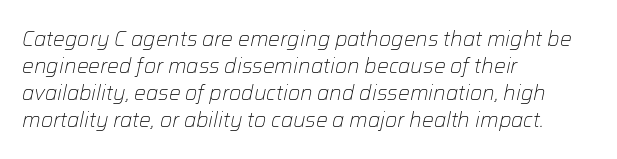
An italicized treatment has been applied to the whole sample. The space between consecutive lines is moderate. Check the space under the baseline: it is left empty. In terms of letterspacing, this is plain default setting. Weight: in the light-to-regular range.
